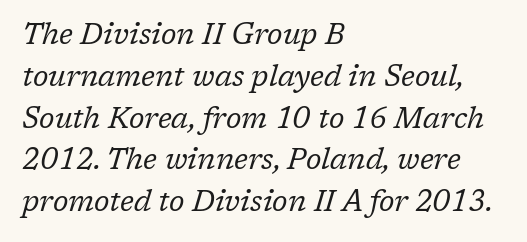
Q: Is the text bold? A: No.
Q: Is the text italic (slanted)? A: Yes, it leans right by about 17 degrees.
Q: Is the typeface a serif or a sans-serif typeface? A: Serif.
Q: Is the text underlined? A: No.
Q: How is the paragraph aligned? A: Left-aligned.
Q: Is the spacing between letters normal or unusually wide? A: Normal.
Q: Is the spacing between lines tight, normal or loose? A: Normal.
Q: Width (condensed, normal, or wide)? A: Normal.
Q: Stroke contrast? A: Low.
Q: x-height? A: Medium.
Q: Monospaced? A: No.
